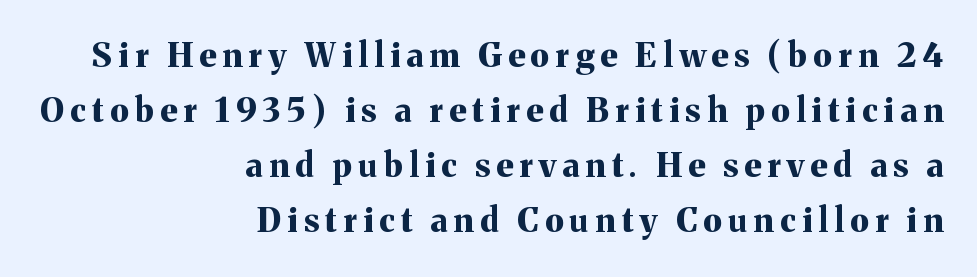
The image shows 33 px bold serif type, upright; set right-aligned, normal line spacing (1.67x), not underlined; medium stroke contrast and a medium x-height.
